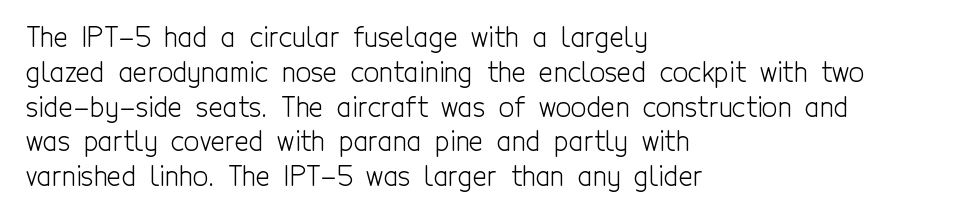
Q: Is the text bold? A: No.
Q: Is the text italic (slanted)? A: No, it is upright.
Q: Is the text underlined? A: No.
Q: How is the paragraph aligned? A: Left-aligned.
Q: Is the spacing between letters normal or unusually wide? A: Normal.
Q: Is the spacing between lines tight, normal or loose? A: Normal.
